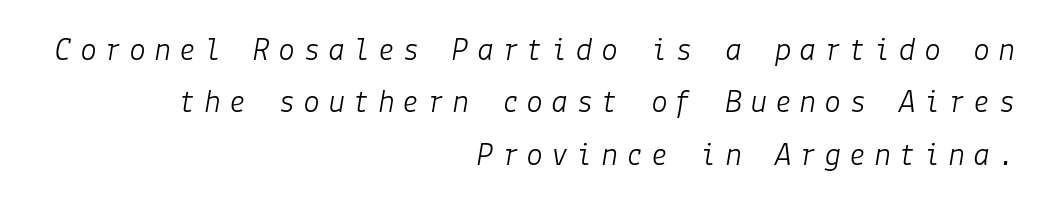
The zone under the glyphs is completely vacant. Whoever set this chose a conventional vertical rhythm. All the whitespace from short lines collects on the left. No heavy texture on the line: the type isn't bold. These lines have a slow, spaced-out rhythm from letter to letter.
